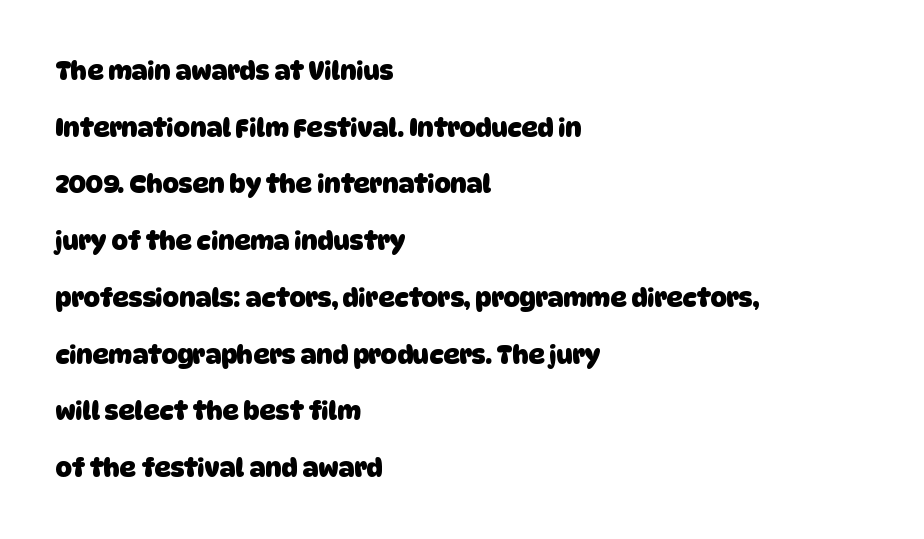
The image shows 25 px bold type; set left-aligned, loose line spacing (2.27x), normal letter spacing, not underlined.
